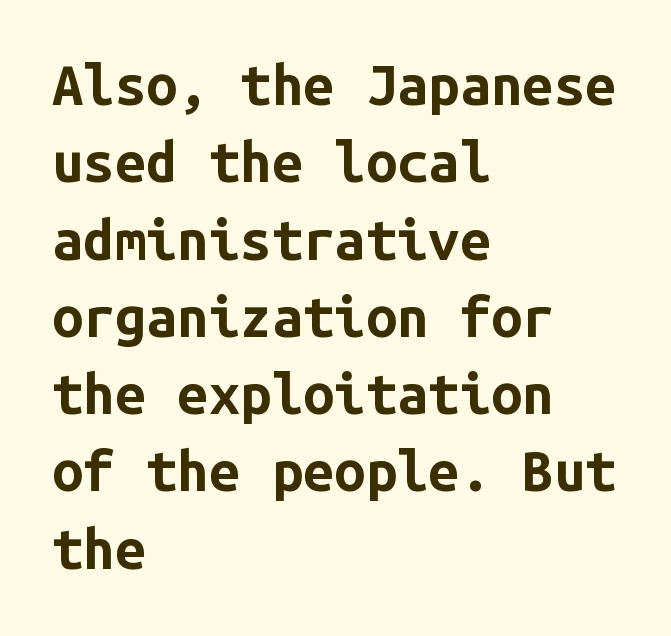
Q: Is the text bold? A: Yes.
Q: Is the text italic (slanted)? A: No, it is upright.
Q: Is the typeface a serif or a sans-serif typeface? A: Sans-serif.
Q: Is the text underlined? A: No.
Q: How is the paragraph aligned? A: Left-aligned.
Q: Is the spacing between letters normal or unusually wide? A: Normal.
Q: Is the spacing between lines tight, normal or loose? A: Normal.
Q: Width (condensed, normal, or wide)? A: Normal.
Q: Stroke contrast? A: Low.
Q: x-height? A: Medium.
Q: Monospaced? A: Yes.
